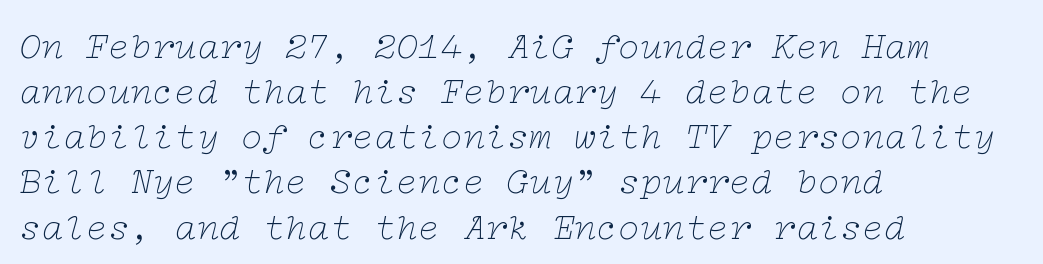
{"serif": "yes", "italic": "yes", "lean": "right", "slant_degrees": 12, "bold": "no", "weight": "thin", "width": "wide", "stroke_contrast": "low", "x_height": "medium", "underline": "no", "align": "left", "line_spacing_ratio": 1.22, "letter_spacing": "normal", "letter_spacing_em": 0.0, "glyph_px": 37}
